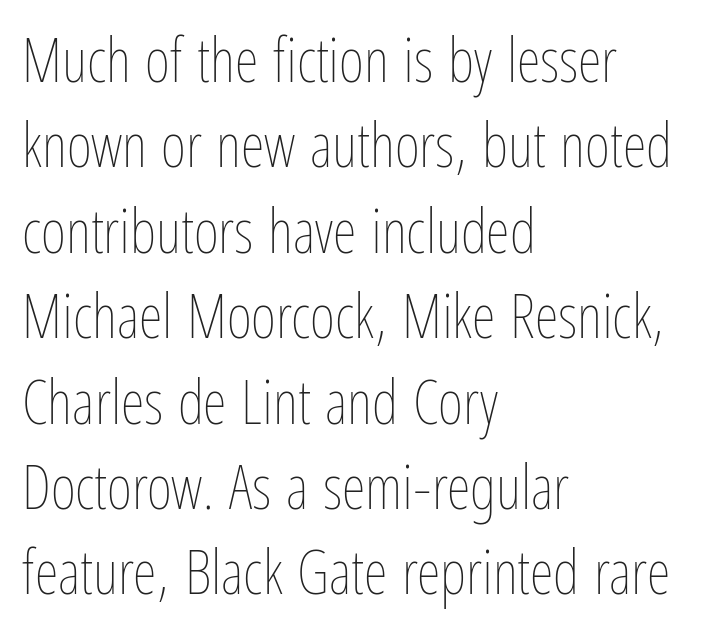
The image shows 61 px thin, condensed type, upright; set left-aligned, normal line spacing (1.4x), normal letter spacing, not underlined; low stroke contrast and a medium x-height.
